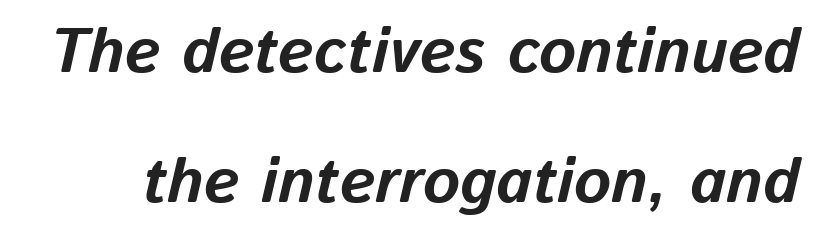
Q: Is the text bold? A: Yes.
Q: Is the text italic (slanted)? A: Yes, it leans right by about 13 degrees.
Q: Is the text underlined? A: No.
Q: Is the spacing between letters normal or unusually wide? A: Normal.
Q: Is the spacing between lines tight, normal or loose? A: Loose.
Q: Width (condensed, normal, or wide)? A: Normal.
Q: Stroke contrast? A: Low.
Q: x-height? A: Medium.
Q: Monospaced? A: No.
